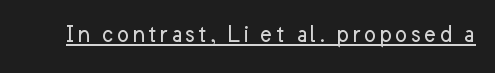
The image shows 26 px text type, upright; set underlined.
